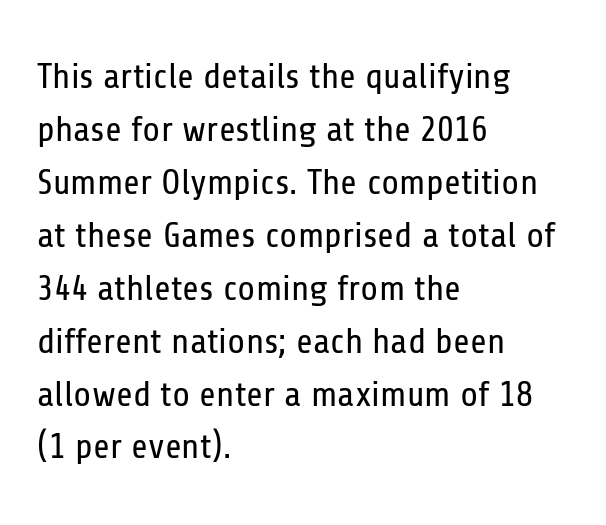
The letterforms sit shoulder to shoulder at normal distance. Do the characters align in a grid? No, the font is proportional. Honestly, there is no underline to notice here at all. Bold? No — there's no thickening of the strokes. Visually the block forms a straight wall on the left and a jagged coastline on the right. Vertical strokes here are truly vertical.
